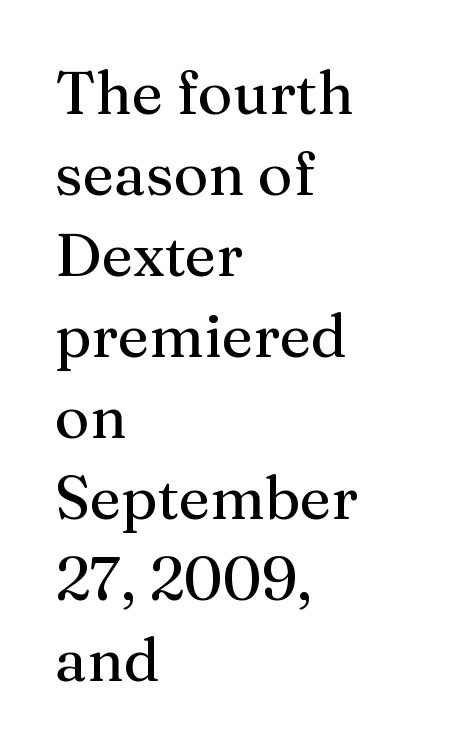
{"serif": "yes", "italic": "no", "bold": "no", "weight": "regular", "width": "normal", "stroke_contrast": "medium", "x_height": "medium", "monospaced": "no", "underline": "no", "align": "left", "line_spacing": "normal", "line_spacing_ratio": 1.35, "letter_spacing": "normal", "letter_spacing_em": 0.0, "glyph_px": 60}
